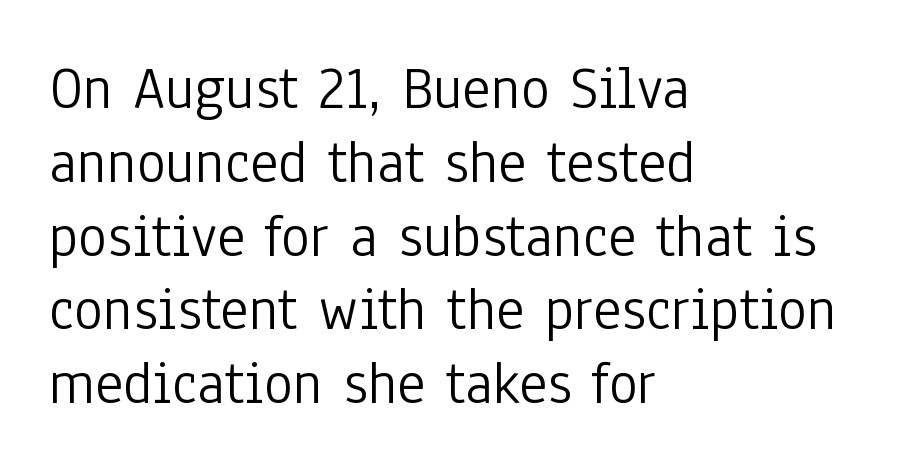
Q: Is the text bold? A: No.
Q: Is the text italic (slanted)? A: No, it is upright.
Q: Is the typeface a serif or a sans-serif typeface? A: Sans-serif.
Q: Is the text underlined? A: No.
Q: How is the paragraph aligned? A: Left-aligned.
Q: Is the spacing between letters normal or unusually wide? A: Normal.
Q: Width (condensed, normal, or wide)? A: Condensed.
Q: Stroke contrast? A: Low.
Q: x-height? A: Medium.
Q: Monospaced? A: No.
